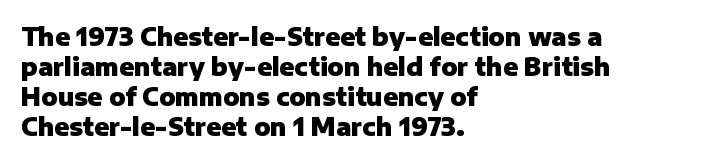
Q: Is the text bold? A: Yes.
Q: Is the text italic (slanted)? A: No, it is upright.
Q: Is the text underlined? A: No.
Q: How is the paragraph aligned? A: Left-aligned.
Q: Is the spacing between letters normal or unusually wide? A: Normal.
Q: Is the spacing between lines tight, normal or loose? A: Normal.
